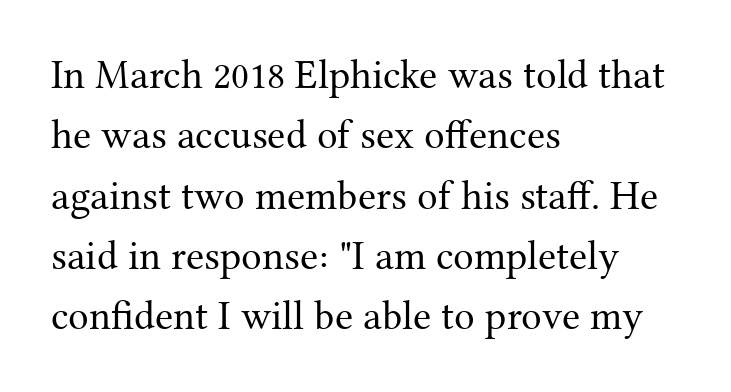
Q: Is the text bold? A: No.
Q: Is the text italic (slanted)? A: No, it is upright.
Q: Is the typeface a serif or a sans-serif typeface? A: Serif.
Q: Is the text underlined? A: No.
Q: How is the paragraph aligned? A: Left-aligned.
Q: Is the spacing between letters normal or unusually wide? A: Normal.
Q: Is the spacing between lines tight, normal or loose? A: Normal.
Q: Width (condensed, normal, or wide)? A: Normal.
Q: Stroke contrast? A: Medium.
Q: x-height? A: Medium.
Q: Monospaced? A: No.
